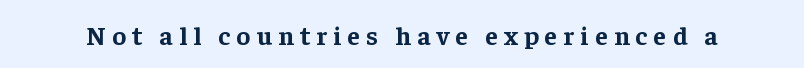
The image shows 26 px bold type, upright; set unusually wide letter spacing (+0.24 em), not underlined.
